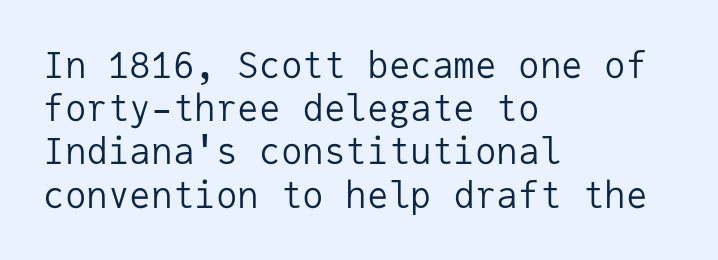
Q: Is the text bold? A: No.
Q: Is the text italic (slanted)? A: No, it is upright.
Q: Is the typeface a serif or a sans-serif typeface? A: Sans-serif.
Q: Is the text underlined? A: No.
Q: How is the paragraph aligned? A: Left-aligned.
Q: Is the spacing between letters normal or unusually wide? A: Normal.
Q: Width (condensed, normal, or wide)? A: Normal.
Q: Stroke contrast? A: Low.
Q: x-height? A: Medium.
Q: Monospaced? A: Yes.
